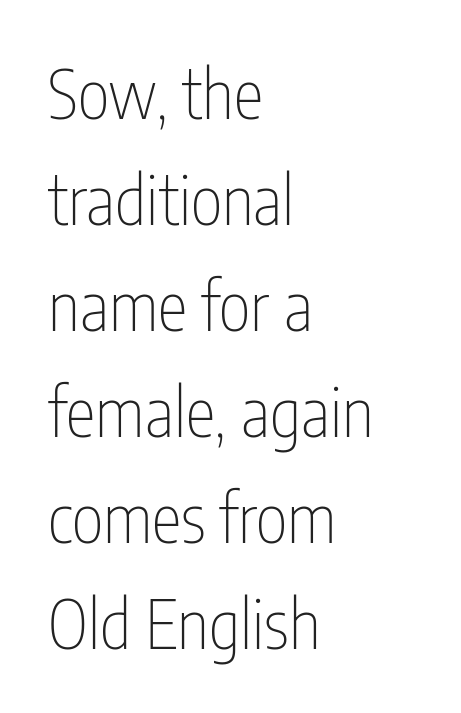
The image shows 68 px thin, condensed sans-serif type, upright; set left-aligned, normal line spacing (1.56x), normal letter spacing, not underlined; low stroke contrast and a medium x-height.
